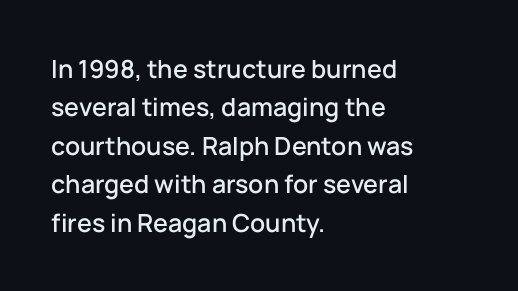
The image shows 25 px text type, upright; set left-aligned, normal line spacing (1.54x), normal letter spacing, not underlined.
